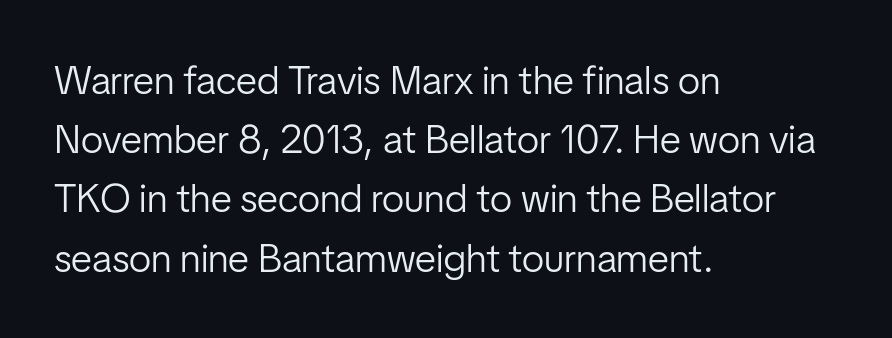
The image shows 40 px light, condensed sans-serif type, upright; set left-aligned, normal line spacing (1.48x), normal letter spacing, not underlined; low stroke contrast and a medium x-height.
